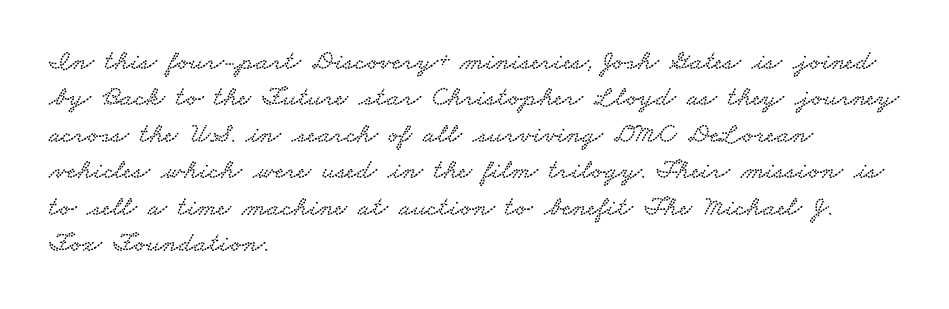
Q: Is the text underlined? A: No.
Q: How is the paragraph aligned? A: Left-aligned.
Q: Is the spacing between letters normal or unusually wide? A: Normal.
Q: Is the spacing between lines tight, normal or loose? A: Normal.
Q: Width (condensed, normal, or wide)? A: Wide.
Q: Stroke contrast? A: Low.
Q: x-height? A: Small.
Q: Monospaced? A: No.
